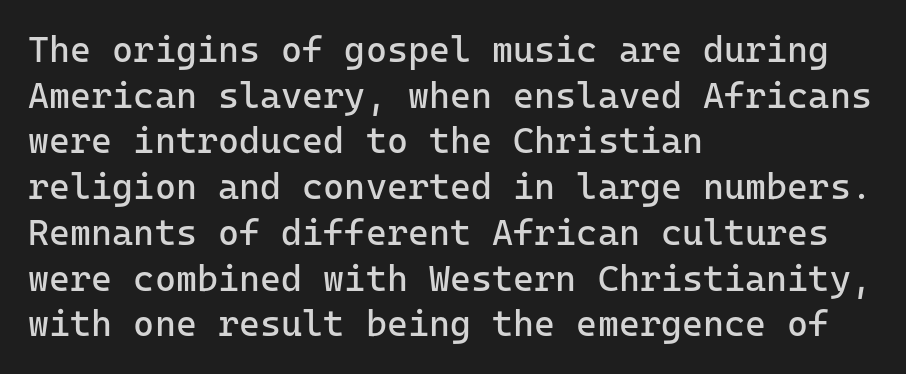
The image shows 36 px regular-weight sans-serif type, upright; set left-aligned, normal line spacing (1.27x), normal letter spacing, not underlined; low stroke contrast and a medium x-height.
